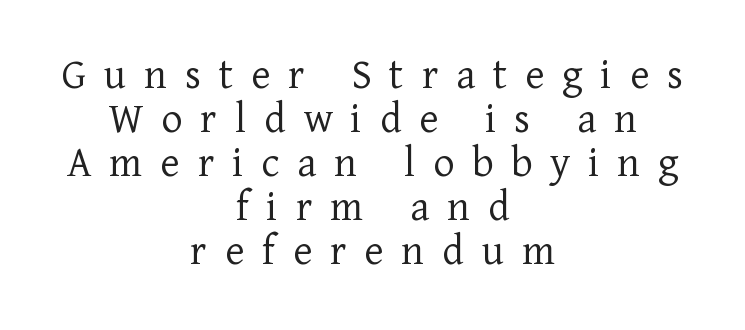
Rows of type sit shoulder to shoulder in the vertical direction. Descender tails drop into unmarked territory. Here the designer chose a conventional face with non-uniform glyph widths. Stems and bowls with no extra thickness — not bold.
